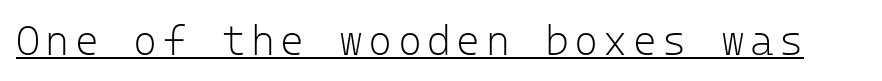
Q: Is the text bold? A: No.
Q: Is the text italic (slanted)? A: No, it is upright.
Q: Is the typeface a serif or a sans-serif typeface? A: Sans-serif.
Q: Is the text underlined? A: Yes.
Q: Width (condensed, normal, or wide)? A: Normal.
Q: Stroke contrast? A: Low.
Q: x-height? A: Medium.
Q: Monospaced? A: Yes.
